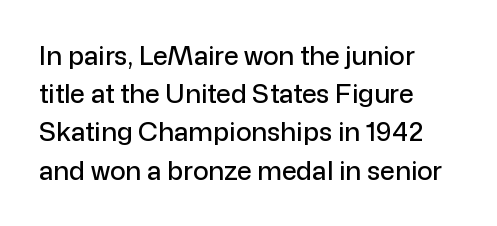
Glance below the letters and you will spot only blank space. Interline gaps are of average width in this sample. The type sits square on the baseline with zero lean. The text block is weighted toward the left margin, trailing off unevenly rightward. These lines keep a tight, regular rhythm from letter to letter.
